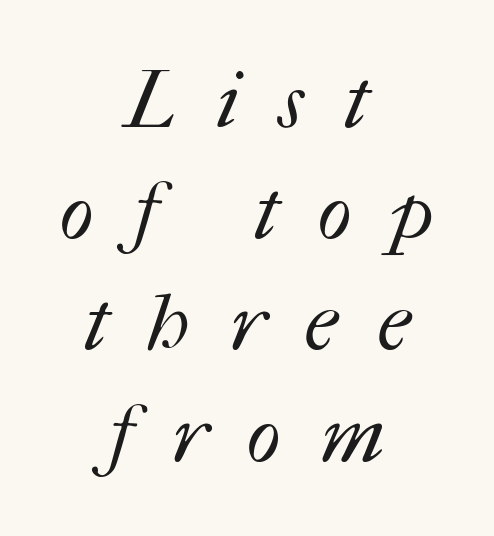
The image shows 80 px regular-weight type; set centered, normal line spacing (1.39x), unusually wide letter spacing (+0.5 em), not underlined; medium stroke contrast and a medium x-height.
